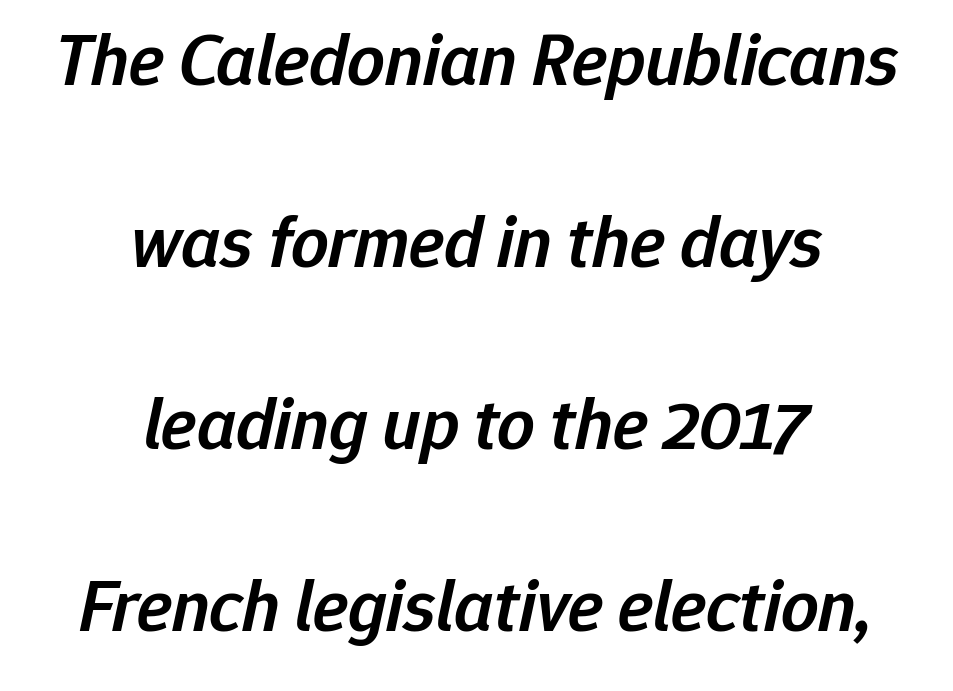
{"italic": "yes", "lean": "right", "slant_degrees": 12, "bold": "semi", "weight": "semibold", "width": "normal", "stroke_contrast": "low", "x_height": "medium", "monospaced": "no", "underline": "no", "align": "center", "line_spacing": "loose", "line_spacing_ratio": 2.46, "letter_spacing": "normal", "letter_spacing_em": 0.0, "glyph_px": 74}
